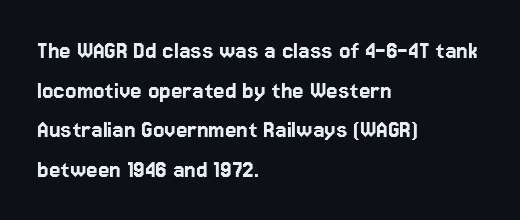
Q: Is the text italic (slanted)? A: No, it is upright.
Q: Is the text underlined? A: No.
Q: How is the paragraph aligned? A: Left-aligned.
Q: Is the spacing between letters normal or unusually wide? A: Normal.
Q: Is the spacing between lines tight, normal or loose? A: Normal.
